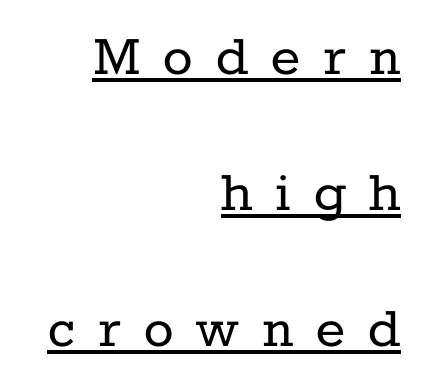
The image shows 62 px regular-weight serif type, upright; set right-aligned, loose line spacing (2.19x), unusually wide letter spacing (+0.37 em), underlined; low stroke contrast and a medium x-height.
